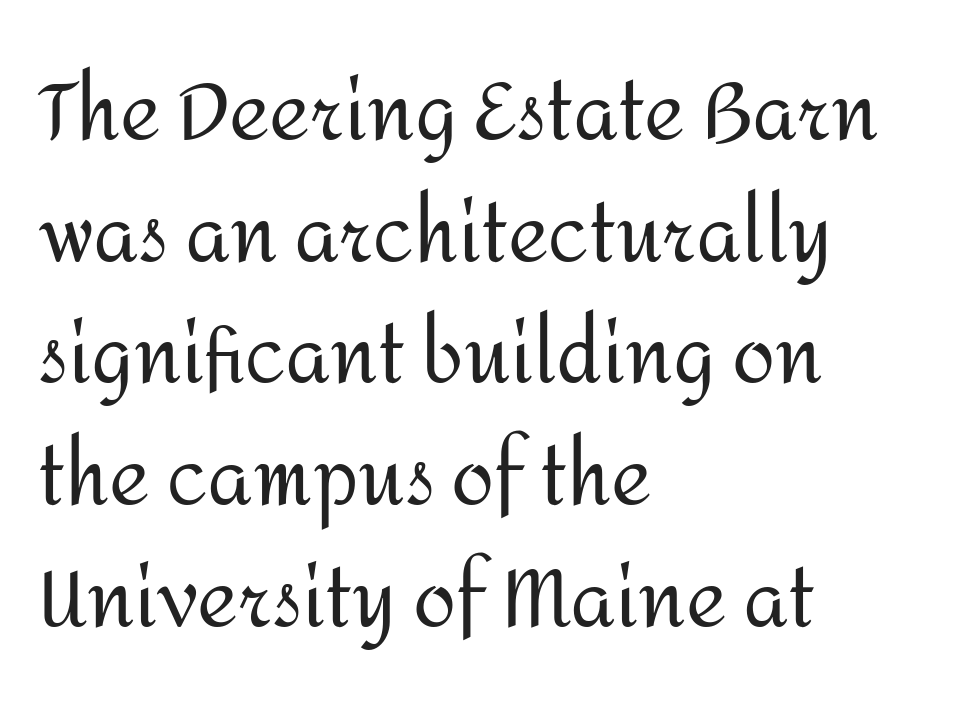
Q: Is the text bold? A: No.
Q: Is the text italic (slanted)? A: No, it is upright.
Q: Is the typeface a serif or a sans-serif typeface? A: Sans-serif.
Q: Is the text underlined? A: No.
Q: How is the paragraph aligned? A: Left-aligned.
Q: Is the spacing between letters normal or unusually wide? A: Normal.
Q: Is the spacing between lines tight, normal or loose? A: Normal.
Q: Width (condensed, normal, or wide)? A: Normal.
Q: Stroke contrast? A: Medium.
Q: x-height? A: Medium.
Q: Monospaced? A: No.
